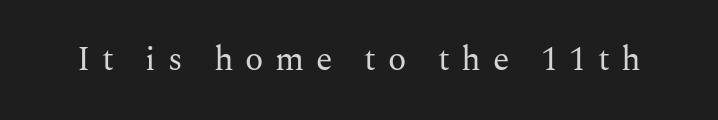
You can tell from the footed stems that serif type was used. The words here are not underlined. The typeface has the unassuming heft of standard copy or less. Do the characters align in a grid? No, the font is proportional. This is the regular roman posture of the typeface. Honestly, the letter spacing is so wide it's the main thing you notice.
